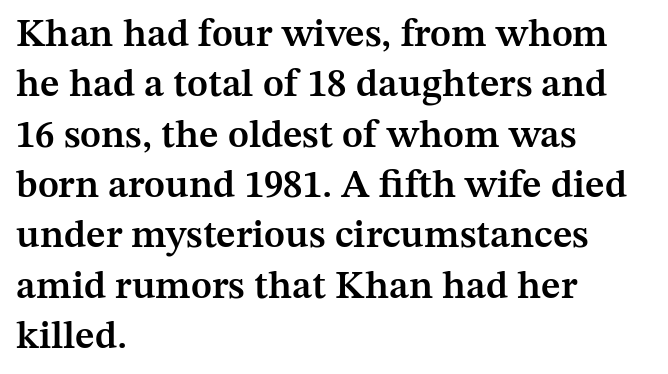
Q: Is the text bold? A: Semi-bold.
Q: Is the text italic (slanted)? A: No, it is upright.
Q: Is the typeface a serif or a sans-serif typeface? A: Serif.
Q: Is the text underlined? A: No.
Q: How is the paragraph aligned? A: Left-aligned.
Q: Is the spacing between letters normal or unusually wide? A: Normal.
Q: Is the spacing between lines tight, normal or loose? A: Normal.
Q: Width (condensed, normal, or wide)? A: Normal.
Q: Stroke contrast? A: Medium.
Q: x-height? A: Medium.
Q: Monospaced? A: No.
